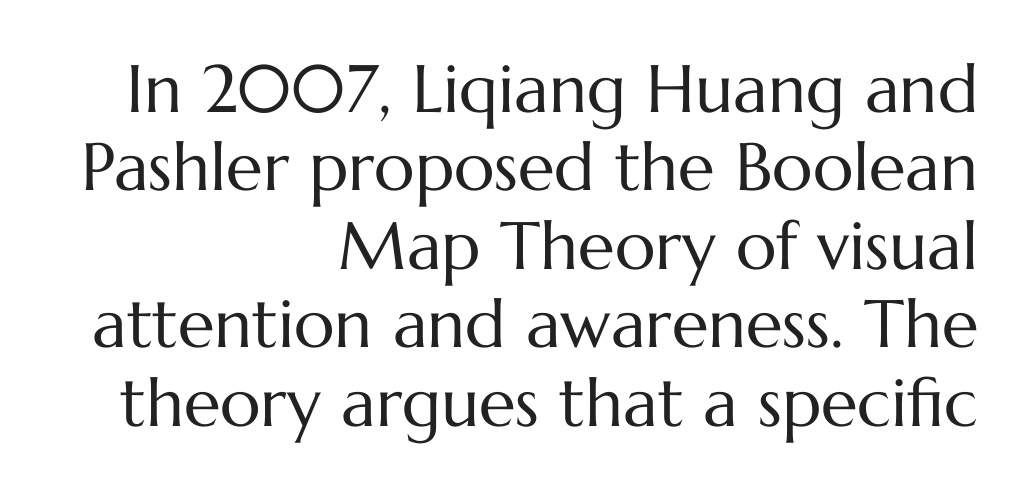
{"italic": "no", "bold": "no", "weight": "regular", "width": "normal", "stroke_contrast": "medium", "x_height": "medium", "monospaced": "no", "underline": "no", "align": "right", "line_spacing_ratio": 1.17, "letter_spacing": "normal", "letter_spacing_em": 0.0, "glyph_px": 67}
